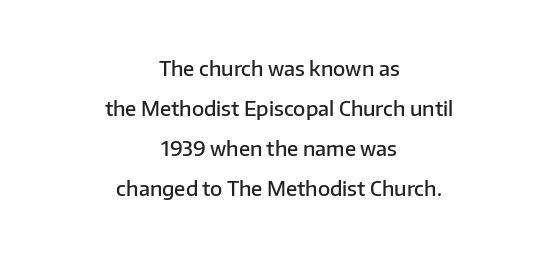
Q: Is the text bold? A: Semi-bold.
Q: Is the text italic (slanted)? A: No, it is upright.
Q: Is the text underlined? A: No.
Q: How is the paragraph aligned? A: Centered.
Q: Is the spacing between letters normal or unusually wide? A: Normal.
Q: Is the spacing between lines tight, normal or loose? A: Loose.
